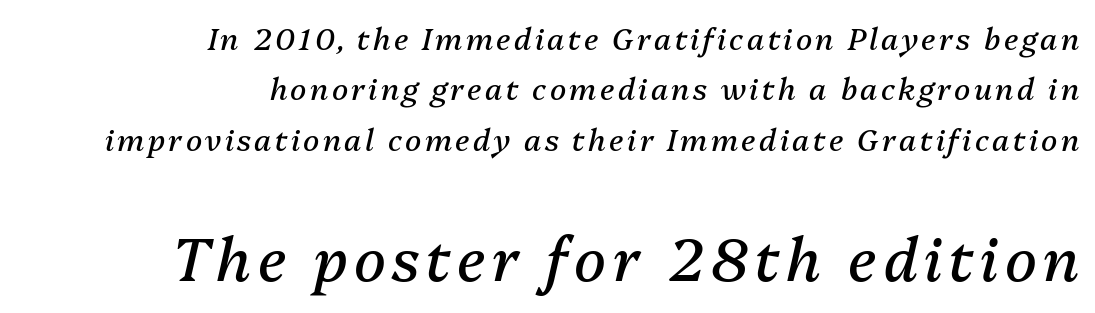
The strokes are not fattened; the text isn't bold. Underlining? Definitely not there. The text block is weighted toward the right margin, trailing off unevenly leftward. Top chunk: small. Bottom chunk: large.
